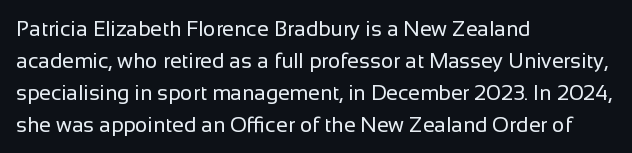
Vertical strokes here are truly vertical. The paragraph has a hard left edge and a soft right edge. The rendering uses a moderate line-height, typical for paragraphs. The cut favours lightness, reaching ordinary text weight at its darkest.
